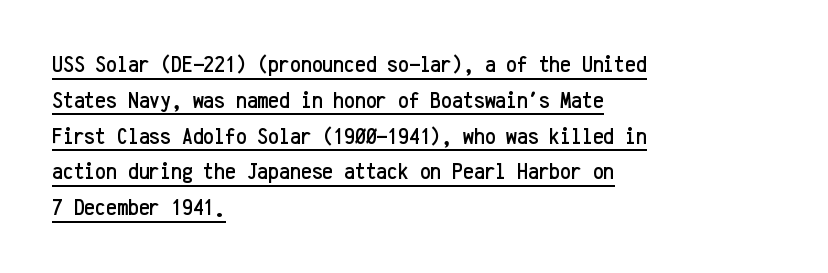
Q: Is the text italic (slanted)? A: No, it is upright.
Q: Is the text underlined? A: Yes.
Q: How is the paragraph aligned? A: Left-aligned.
Q: Is the spacing between letters normal or unusually wide? A: Normal.
Q: Is the spacing between lines tight, normal or loose? A: Normal.
